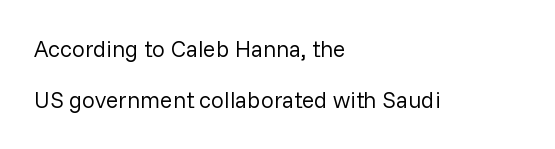
One glance says open: line gaps are wider than usual. Underline: absent. Compared with a typical body face, this is equally light or lighter still. The rag falls on the right side of this text block. This is the regular roman posture of the typeface. Students, note that the glyphs here touch the page at normal intervals.
